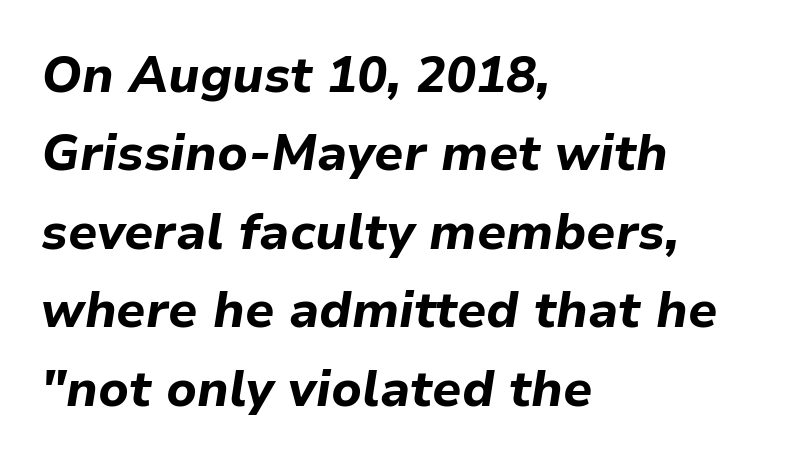
{"italic": "yes", "lean": "right", "slant_degrees": 9, "bold": "yes", "weight": "bold", "width": "normal", "stroke_contrast": "low", "x_height": "medium", "monospaced": "no", "underline": "no", "align": "left", "line_spacing": "normal", "line_spacing_ratio": 1.57, "letter_spacing": "normal", "letter_spacing_em": 0.0, "glyph_px": 50}
